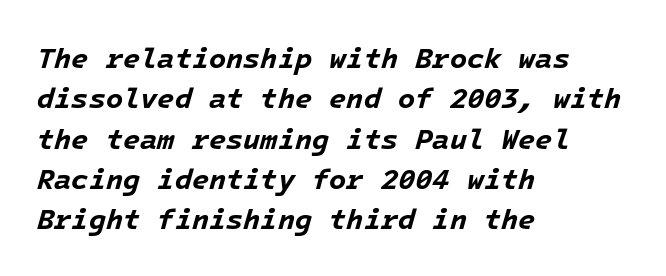
The image shows 28 px bold type, italic (leaning right); set left-aligned, normal line spacing (1.44x), normal letter spacing, not underlined; low stroke contrast and a medium x-height.
